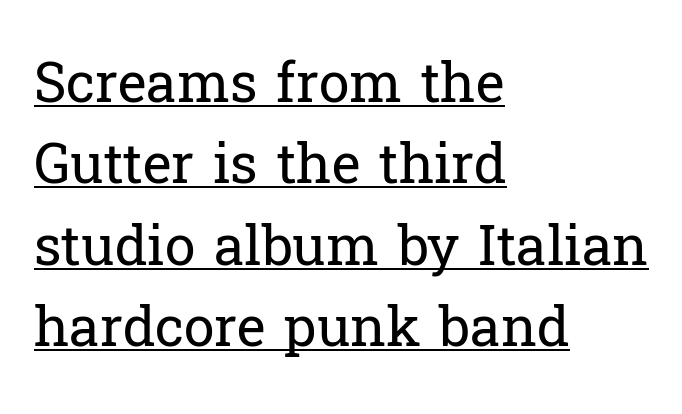
The strokes are not fattened; the text isn't bold. Students, note that the glyphs here touch the page at normal intervals. Like a heading marked for emphasis, these lines bear an underscore. The text was rendered using a seriffed face with decorative stroke endings. The compositor pushed each line to the left boundary. In terms of posture, this sample is upright.
